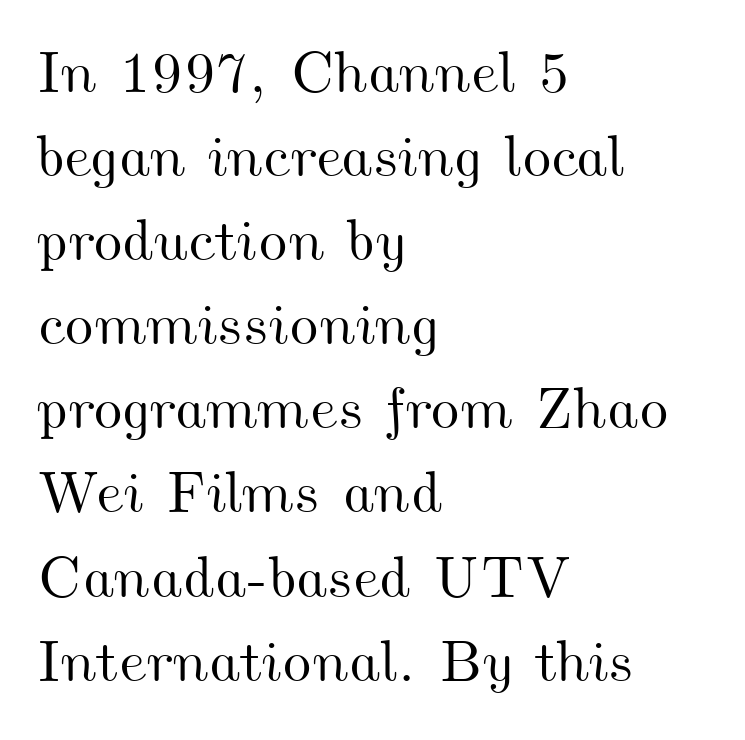
{"width": "wide", "stroke_contrast": "medium", "x_height": "small", "monospaced": "no", "underline": "no", "align": "left", "line_spacing": "normal", "line_spacing_ratio": 1.45, "letter_spacing": "normal", "letter_spacing_em": 0.0, "glyph_px": 58}
